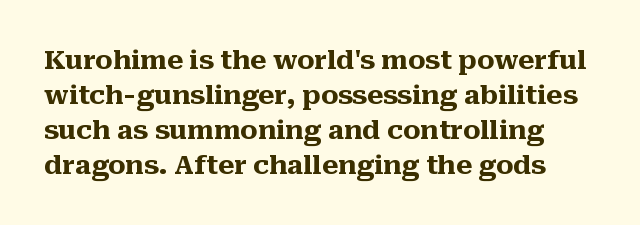
The image shows 26 px bold type, upright; set normal line spacing (1.34x), normal letter spacing, not underlined.
